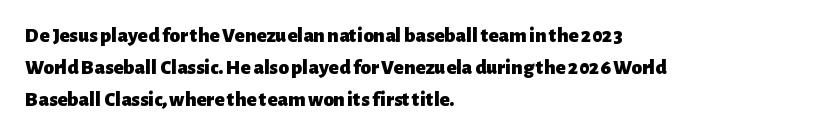
The image shows 21 px bold type, upright; set left-aligned, normal line spacing (1.52x), normal letter spacing, not underlined.
